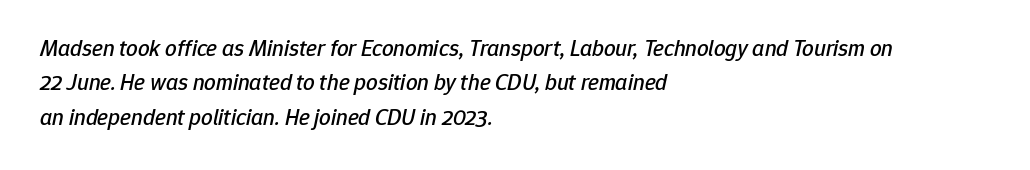
{"italic": "yes", "lean": "right", "slant_degrees": 12, "underline": "no", "align": "left", "line_spacing": "normal", "line_spacing_ratio": 1.49, "letter_spacing": "normal", "letter_spacing_em": 0.0, "glyph_px": 23}
